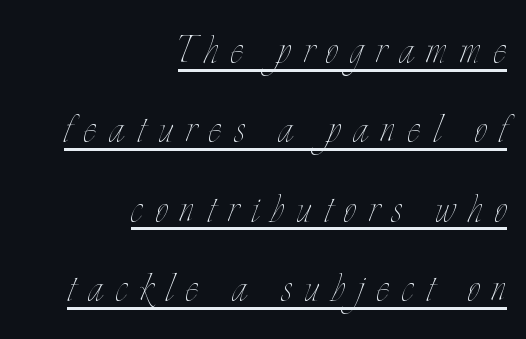
{"bold": "no", "weight": "thin", "width": "condensed", "stroke_contrast": "low", "x_height": "small", "monospaced": "no", "underline": "yes", "align": "right", "line_spacing": "normal", "line_spacing_ratio": 1.62, "letter_spacing": "wide", "letter_spacing_em": 0.26, "glyph_px": 49}
